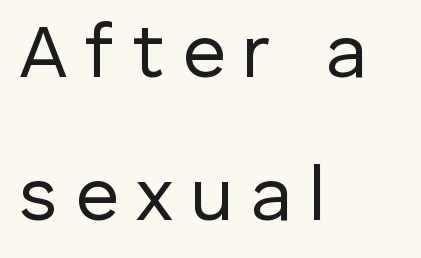
Is this a fixed-width face? No — the glyphs have proportional, varying widths. The tracking reads as deliberately expanded to a designer's eye. This rendering features lettering with no underline. These lines stack with their left ends in a neat column. Think standard paragraph weight, or any step lighter than that. Font category for this specimen: sans-serif.
